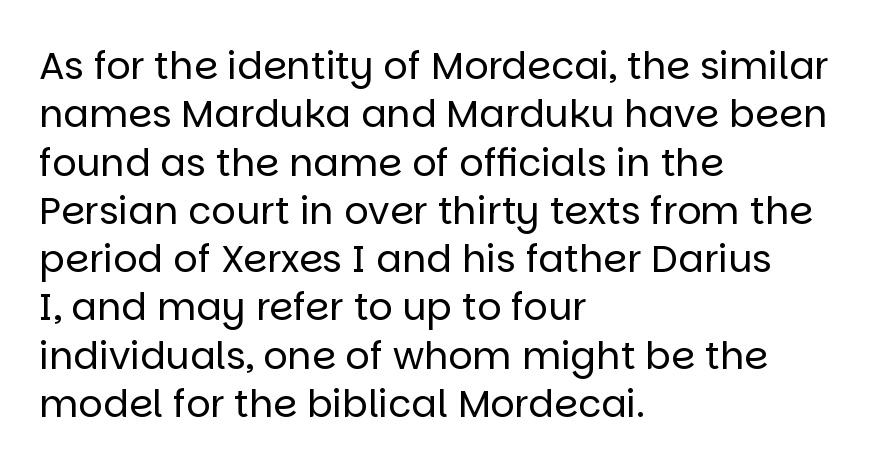
The image shows 38 px regular-weight sans-serif type, upright; set left-aligned, normal line spacing (1.27x), normal letter spacing, not underlined; low stroke contrast and a large x-height.
